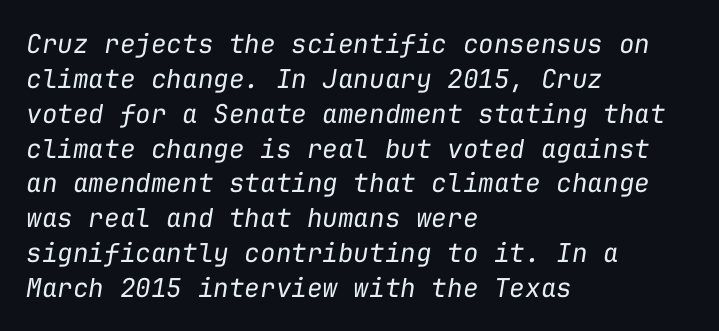
{"italic": "yes", "lean": "right", "slant_degrees": 9, "bold": "no", "underline": "no", "align": "left", "line_spacing": "normal", "line_spacing_ratio": 1.34, "letter_spacing": "normal", "letter_spacing_em": 0.0, "glyph_px": 26}
